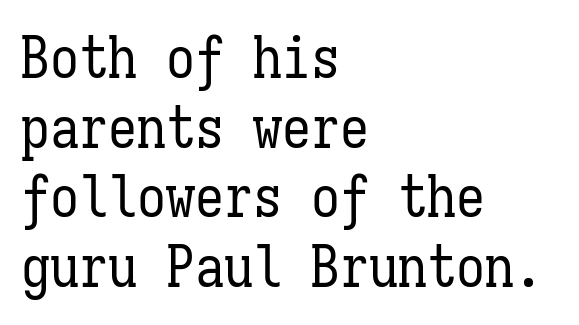
{"italic": "no", "bold": "no", "weight": "regular", "width": "condensed", "stroke_contrast": "low", "x_height": "medium", "monospaced": "yes", "underline": "no", "align": "left", "line_spacing_ratio": 1.2, "letter_spacing": "normal", "letter_spacing_em": 0.0, "glyph_px": 58}
